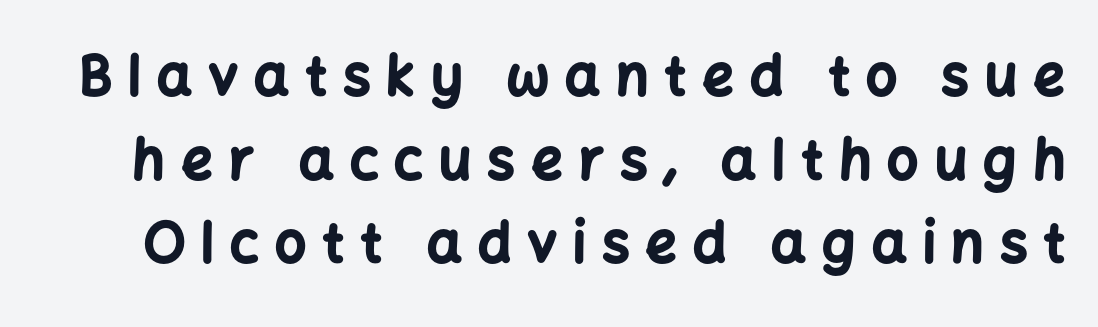
Horizontal bands of white between lines are of average thickness. The characters look thick and weighty, a clear bold. No feet cap the strokes, marking this as sans-serif type. Character widths vary here, with narrow letters taking less room than wide ones.
